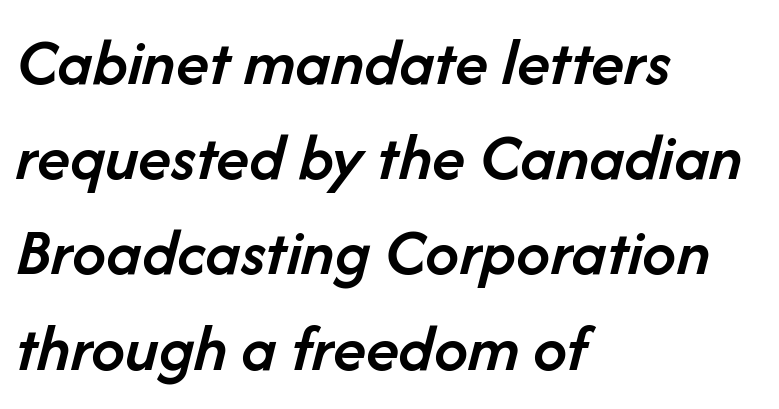
Q: Is the text bold? A: Semi-bold.
Q: Is the text italic (slanted)? A: Yes, it leans right by about 14 degrees.
Q: Is the text underlined? A: No.
Q: How is the paragraph aligned? A: Left-aligned.
Q: Is the spacing between letters normal or unusually wide? A: Normal.
Q: Is the spacing between lines tight, normal or loose? A: Normal.
Q: Width (condensed, normal, or wide)? A: Normal.
Q: Stroke contrast? A: Low.
Q: x-height? A: Medium.
Q: Monospaced? A: No.
